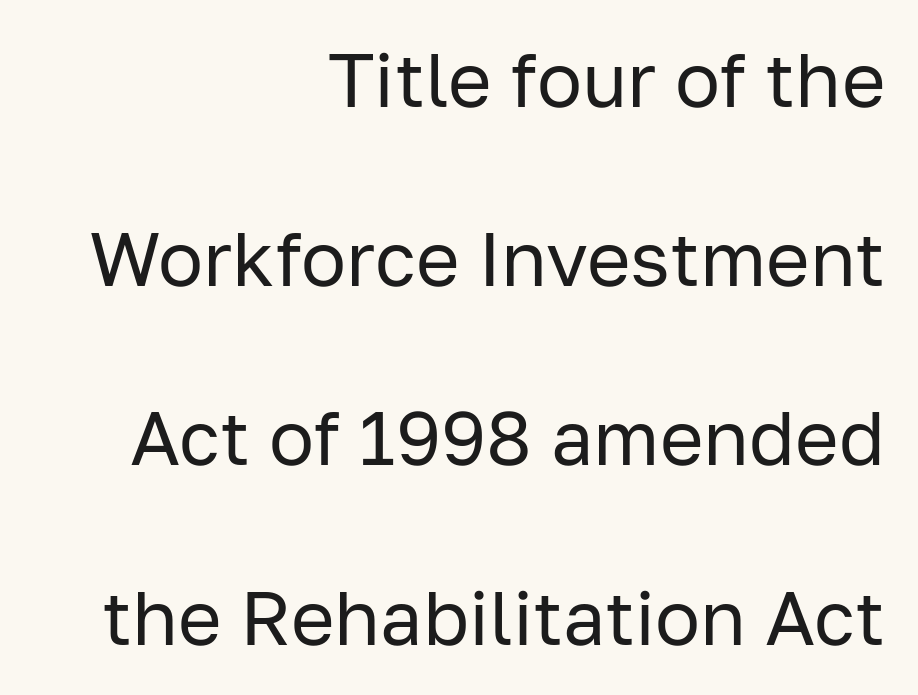
Q: Is the text bold? A: No.
Q: Is the text italic (slanted)? A: No, it is upright.
Q: Is the typeface a serif or a sans-serif typeface? A: Sans-serif.
Q: Is the text underlined? A: No.
Q: How is the paragraph aligned? A: Right-aligned.
Q: Is the spacing between letters normal or unusually wide? A: Normal.
Q: Is the spacing between lines tight, normal or loose? A: Loose.
Q: Width (condensed, normal, or wide)? A: Normal.
Q: Stroke contrast? A: Low.
Q: x-height? A: Medium.
Q: Monospaced? A: No.
